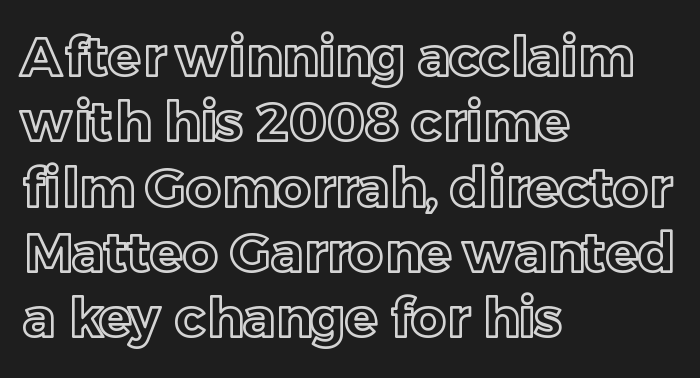
The image shows 54 px text type, upright; set left-aligned, line spacing 1.21x, normal letter spacing, not underlined; a medium x-height.
